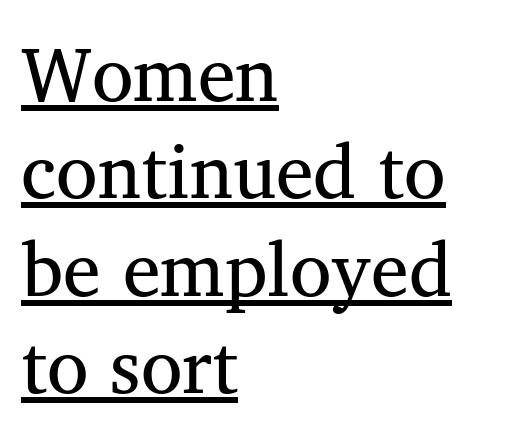
Q: Is the text bold? A: No.
Q: Is the typeface a serif or a sans-serif typeface? A: Serif.
Q: Is the text underlined? A: Yes.
Q: How is the paragraph aligned? A: Left-aligned.
Q: Is the spacing between letters normal or unusually wide? A: Normal.
Q: Is the spacing between lines tight, normal or loose? A: Normal.
Q: Width (condensed, normal, or wide)? A: Normal.
Q: Stroke contrast? A: Medium.
Q: x-height? A: Medium.
Q: Monospaced? A: No.
